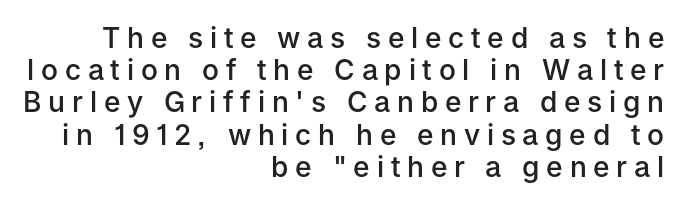
{"serif": "no", "italic": "no", "bold": "semi", "weight": "semibold", "width": "normal", "stroke_contrast": "low", "x_height": "medium", "monospaced": "no", "underline": "no", "align": "right", "line_spacing": "tight", "line_spacing_ratio": 1.15, "letter_spacing": "wide", "letter_spacing_em": 0.24, "glyph_px": 28}
